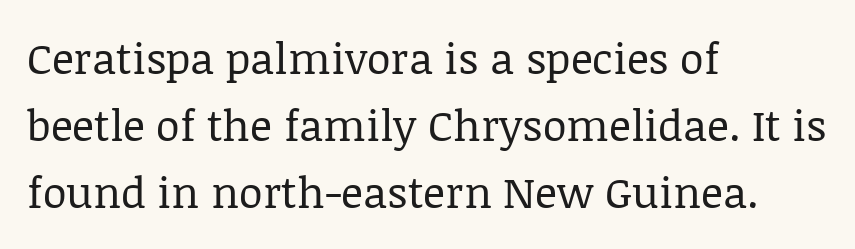
The image shows 43 px regular-weight serif type, upright; set left-aligned, normal line spacing (1.56x), normal letter spacing, not underlined; low stroke contrast and a large x-height.
